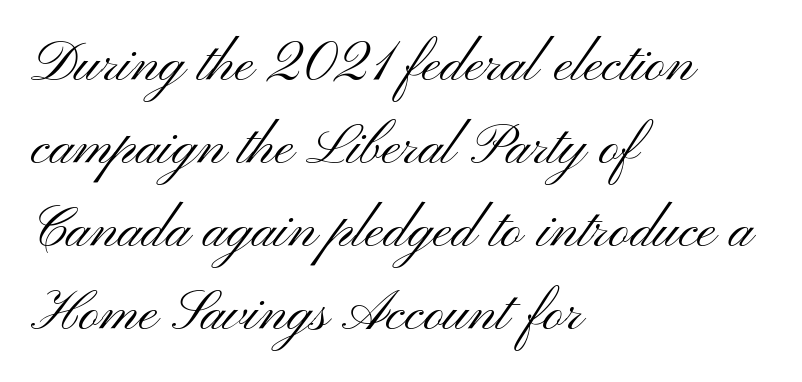
The image shows 56 px light, wide sans-serif type; set left-aligned, normal line spacing (1.48x), normal letter spacing, not underlined; medium stroke contrast and a small x-height.
